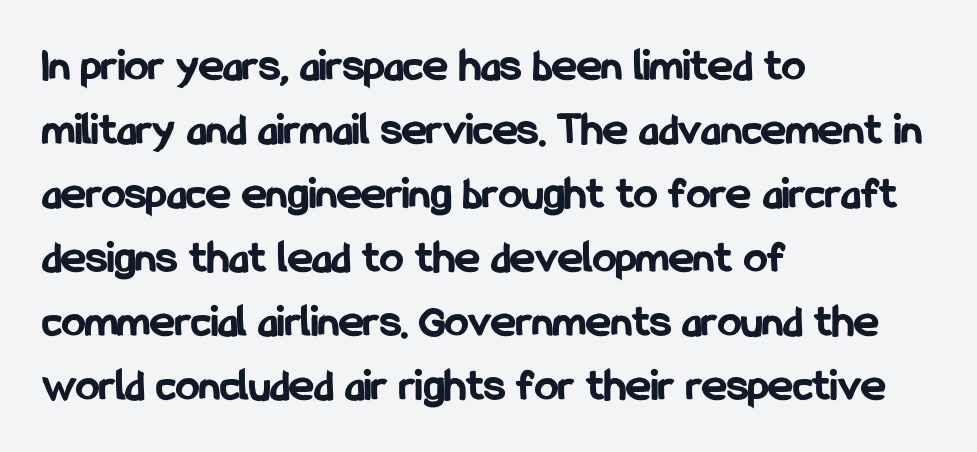
Q: Is the text bold? A: Yes.
Q: Is the text italic (slanted)? A: No, it is upright.
Q: Is the typeface a serif or a sans-serif typeface? A: Sans-serif.
Q: Is the text underlined? A: No.
Q: How is the paragraph aligned? A: Left-aligned.
Q: Is the spacing between letters normal or unusually wide? A: Normal.
Q: Is the spacing between lines tight, normal or loose? A: Normal.
Q: Width (condensed, normal, or wide)? A: Condensed.
Q: Stroke contrast? A: Low.
Q: x-height? A: Medium.
Q: Monospaced? A: No.
